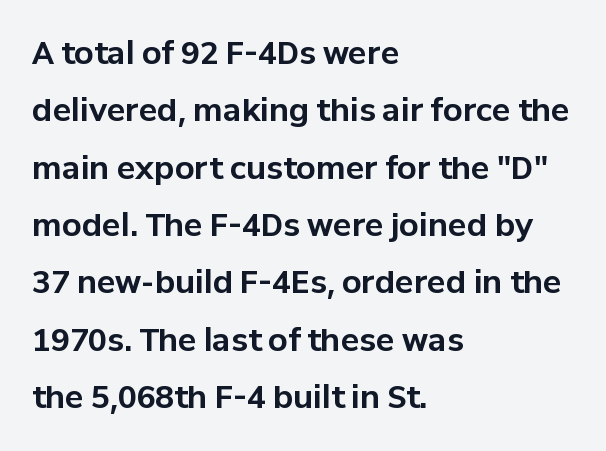
Q: Is the text bold? A: Yes.
Q: Is the text italic (slanted)? A: No, it is upright.
Q: Is the typeface a serif or a sans-serif typeface? A: Sans-serif.
Q: Is the text underlined? A: No.
Q: How is the paragraph aligned? A: Left-aligned.
Q: Is the spacing between letters normal or unusually wide? A: Normal.
Q: Width (condensed, normal, or wide)? A: Normal.
Q: Stroke contrast? A: Low.
Q: x-height? A: Medium.
Q: Monospaced? A: No.
